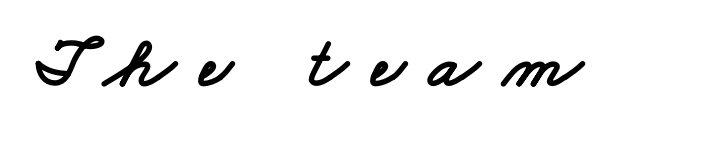
{"serif": "no", "width": "wide", "stroke_contrast": "low", "x_height": "small", "monospaced": "no", "underline": "no", "letter_spacing": "wide", "letter_spacing_em": 0.33, "glyph_px": 73}
